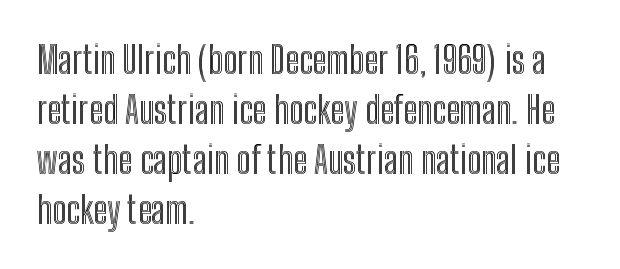
Anything drawn beneath the words? Only blank space. How would I describe the line gaps? Plain and ordinary. Characters remain perfectly vertical along every line. These lines are rendered in a variable-pitch font.
